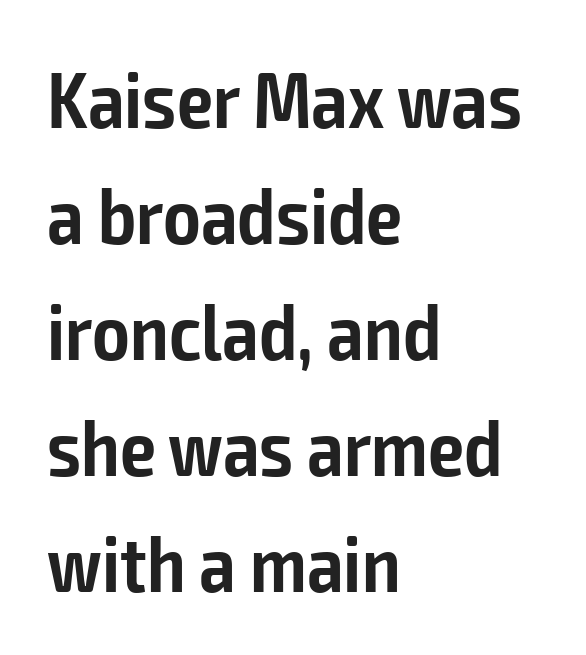
Compared with a centered layout, this one pins lines to the left instead. Spacing verdict: proportional, widths tailored to each character. Serifs: no, the terminals of the letterforms are clean. No word sits above an underline.
